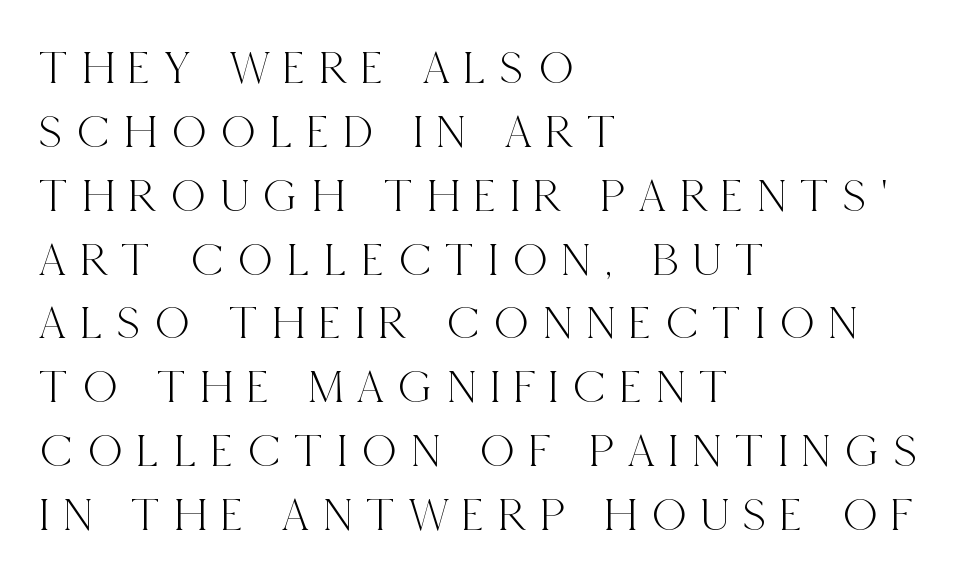
The passage shown is typed in a proportional face where columns would drift. This sample is left-justified, so line endings fall wherever the words run out. Does the leading feel generous? No, just average. Words appear elongated and porous because spacing is wide. Posture: straight, roman, zero tilt. The typeface chosen for these lines features serifs.
